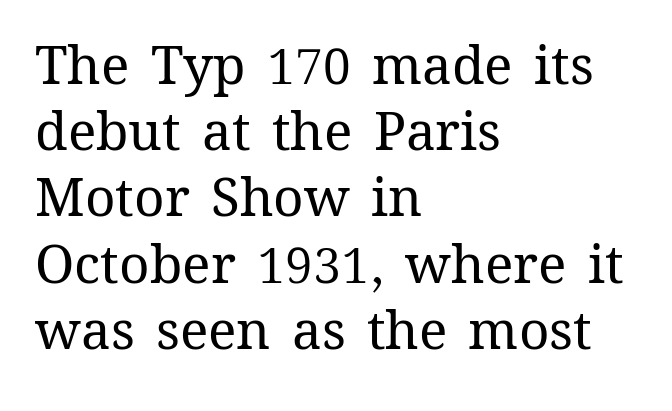
{"italic": "no", "bold": "no", "weight": "regular", "width": "normal", "stroke_contrast": "medium", "x_height": "medium", "monospaced": "no", "underline": "no", "align": "left", "line_spacing": "normal", "line_spacing_ratio": 1.25, "letter_spacing": "normal", "letter_spacing_em": 0.0, "glyph_px": 53}
